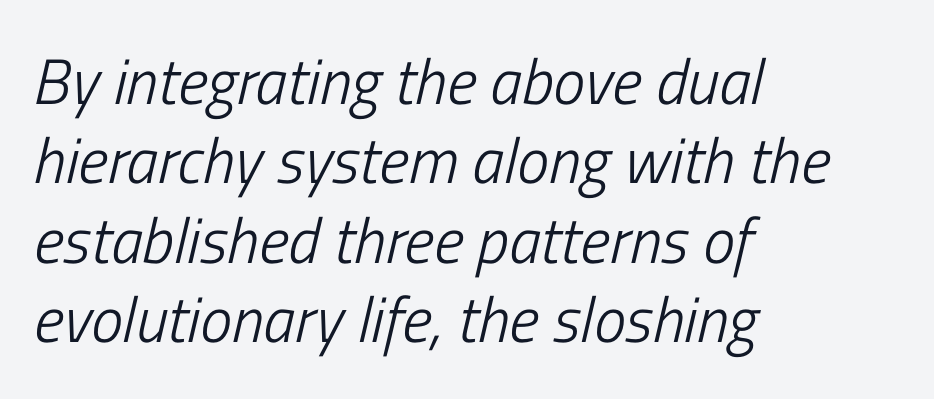
{"italic": "yes", "lean": "right", "slant_degrees": 13, "bold": "no", "weight": "light", "width": "condensed", "stroke_contrast": "low", "x_height": "medium", "monospaced": "no", "underline": "no", "align": "left", "line_spacing_ratio": 1.24, "letter_spacing": "normal", "letter_spacing_em": 0.0, "glyph_px": 64}
